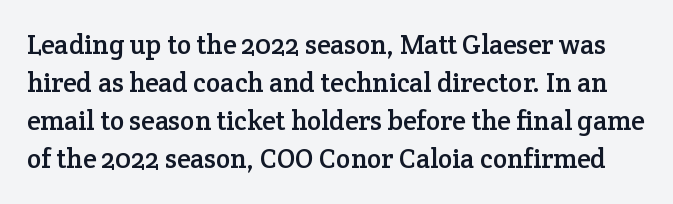
The image shows 27 px text type, upright; set normal line spacing (1.41x), normal letter spacing, not underlined.
